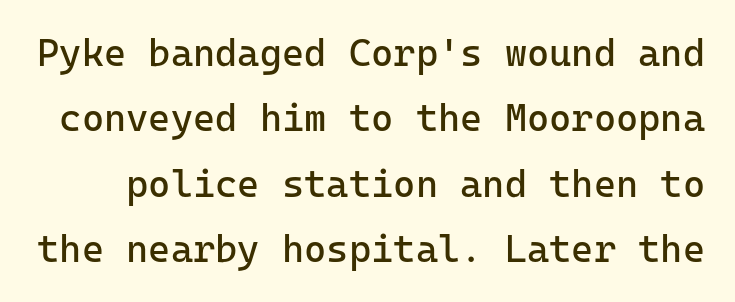
The image shows 38 px regular-weight sans-serif type, upright; set line spacing 1.72x, normal letter spacing, not underlined; low stroke contrast and a medium x-height.
